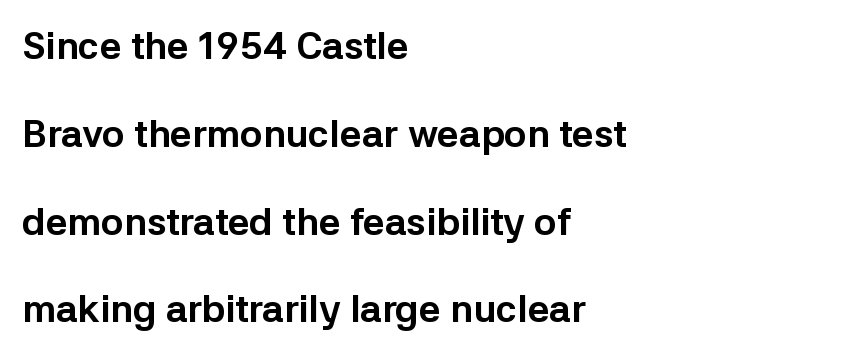
The image shows 38 px bold sans-serif type, upright; set left-aligned, loose line spacing (2.31x), normal letter spacing, not underlined; low stroke contrast and a medium x-height.
